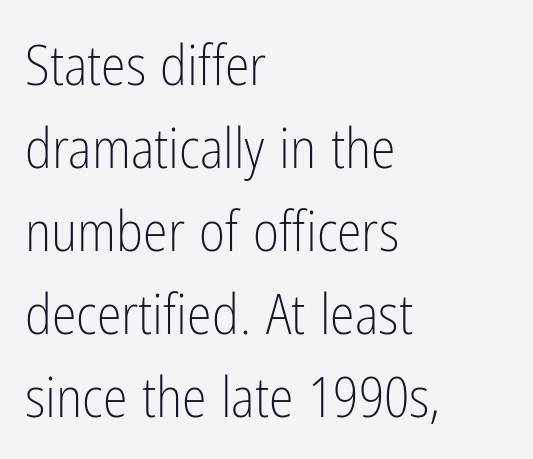
{"serif": "no", "italic": "no", "bold": "no", "weight": "light", "width": "condensed", "stroke_contrast": "low", "x_height": "medium", "monospaced": "no", "underline": "no", "align": "left", "line_spacing": "normal", "line_spacing_ratio": 1.48, "letter_spacing": "normal", "letter_spacing_em": 0.0, "glyph_px": 56}
